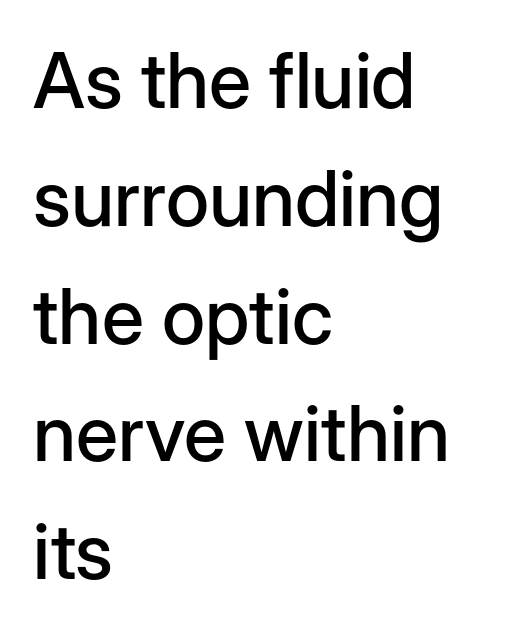
{"serif": "no", "italic": "no", "width": "normal", "stroke_contrast": "low", "x_height": "medium", "monospaced": "no", "underline": "no", "align": "left", "line_spacing": "normal", "line_spacing_ratio": 1.53, "letter_spacing": "normal", "letter_spacing_em": 0.0, "glyph_px": 77}
